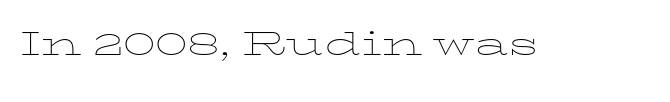
Q: Is the text bold? A: No.
Q: Is the text italic (slanted)? A: No, it is upright.
Q: Is the text underlined? A: No.
Q: Is the spacing between letters normal or unusually wide? A: Normal.
Q: Width (condensed, normal, or wide)? A: Wide.
Q: Stroke contrast? A: Low.
Q: x-height? A: Medium.
Q: Monospaced? A: No.
